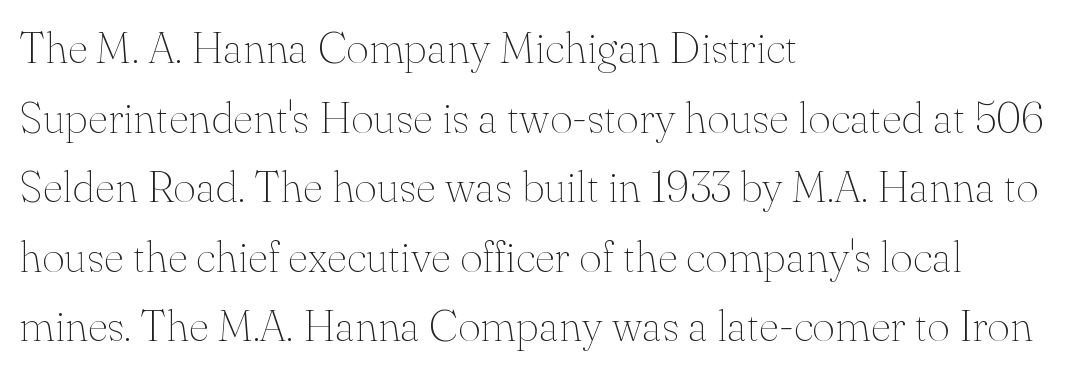
{"serif": "yes", "italic": "no", "bold": "no", "weight": "thin", "width": "normal", "stroke_contrast": "medium", "x_height": "small", "monospaced": "no", "underline": "no", "align": "left", "line_spacing": "normal", "line_spacing_ratio": 1.58, "letter_spacing": "normal", "letter_spacing_em": 0.0, "glyph_px": 44}
